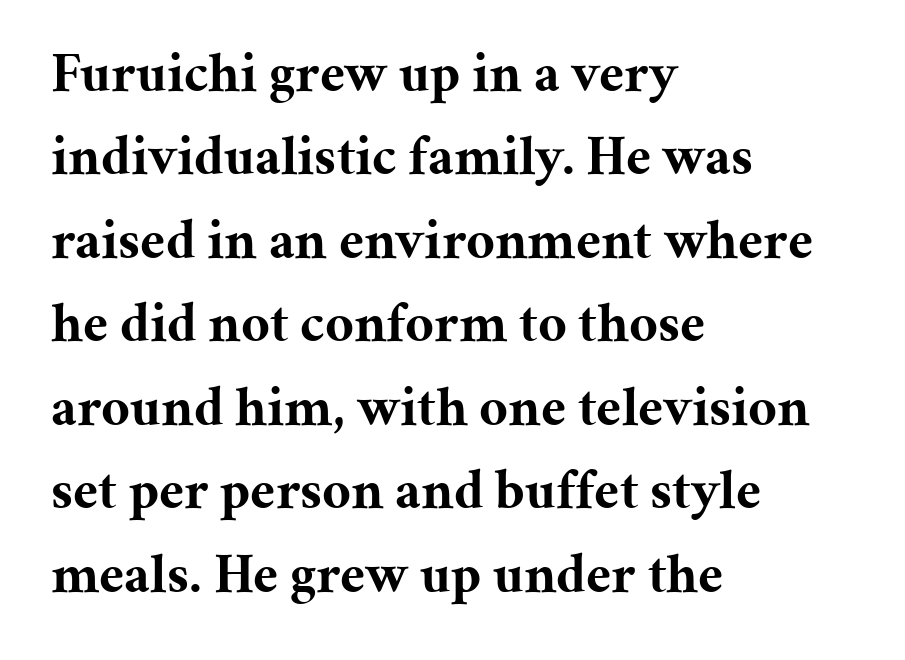
Q: Is the text bold? A: Yes.
Q: Is the text italic (slanted)? A: No, it is upright.
Q: Is the typeface a serif or a sans-serif typeface? A: Serif.
Q: Is the text underlined? A: No.
Q: How is the paragraph aligned? A: Left-aligned.
Q: Is the spacing between letters normal or unusually wide? A: Normal.
Q: Is the spacing between lines tight, normal or loose? A: Normal.
Q: Width (condensed, normal, or wide)? A: Normal.
Q: Stroke contrast? A: Medium.
Q: x-height? A: Medium.
Q: Monospaced? A: No.
